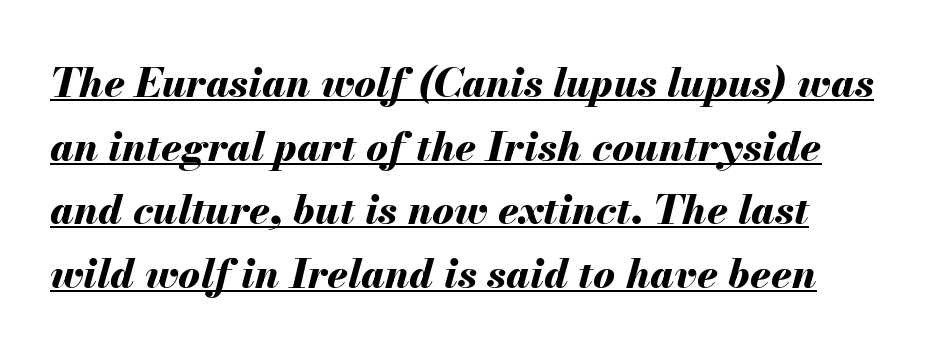
Observe the lean: these are italic letterforms. Compared with typical paragraphs, the rows here are spaced about the same. These lines are rendered in a variable-pitch font. A baseline rule has been typeset under these characters.
